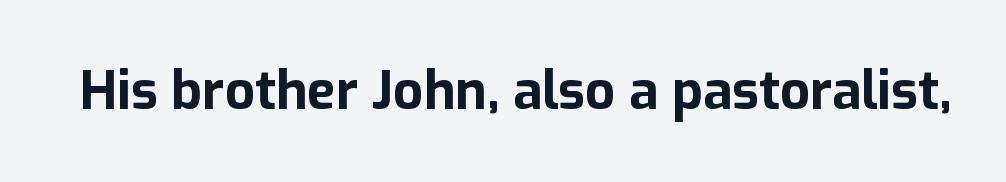
Nobody touched the tracking dial on this one. Character widths vary here, with narrow letters taking less room than wide ones. Heft: maximum for text — a bold. To sum up the face: it is a sans, with no serifs. Unmarked baselines from the first word to the last.
